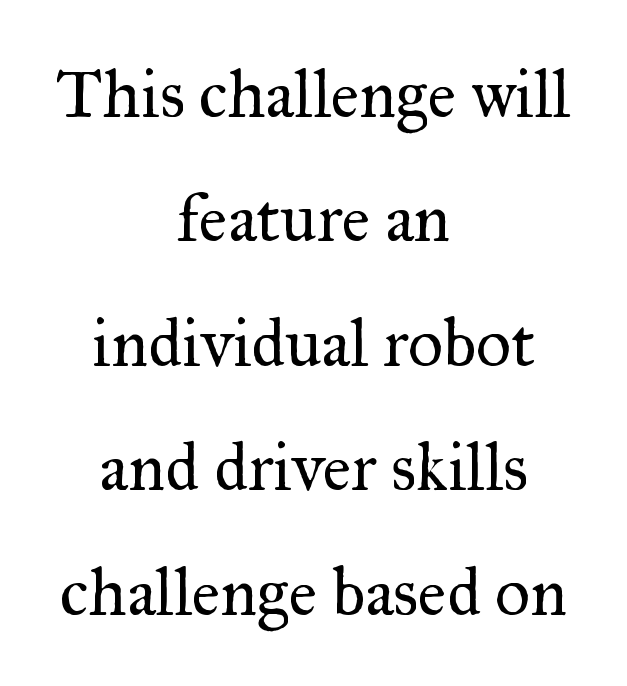
Underline: absent. These lines were composed using upright roman letters. Letterform terminals end in serifs throughout the passage. Short and long lines alike share a common midpoint. The letters advance in unequal steps, a hallmark of proportional type.
